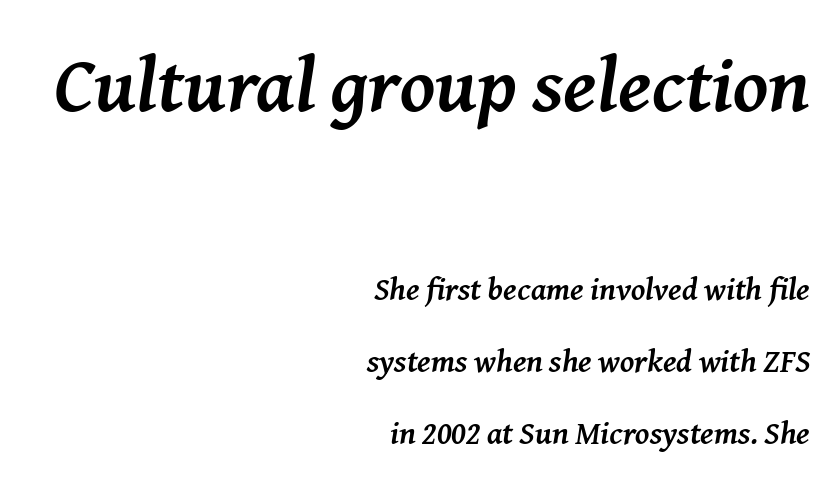
The image shows 79 px semibold serif type, italic (leaning right); set right-aligned, loose line spacing (2.24x), normal letter spacing, not underlined; the first (top) block is 2.47x larger; medium stroke contrast and a medium x-height.
